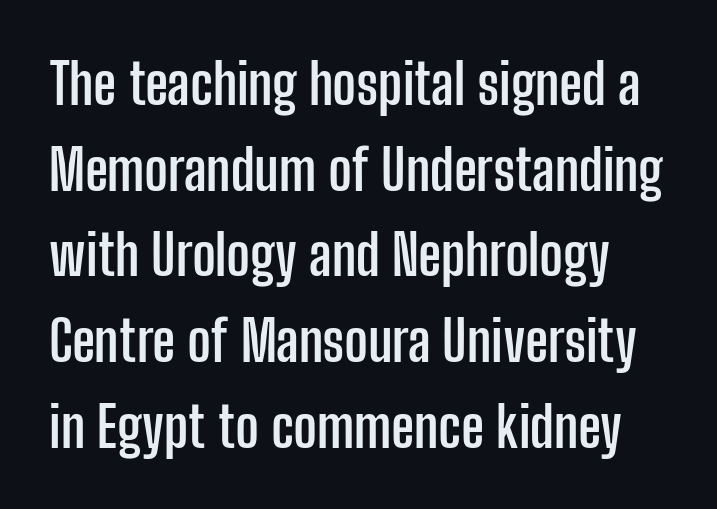
{"serif": "no", "italic": "no", "bold": "yes", "weight": "semibold", "width": "condensed", "stroke_contrast": "low", "x_height": "medium", "monospaced": "no", "underline": "no", "line_spacing": "normal", "line_spacing_ratio": 1.53, "letter_spacing": "normal", "letter_spacing_em": 0.0, "glyph_px": 56}
